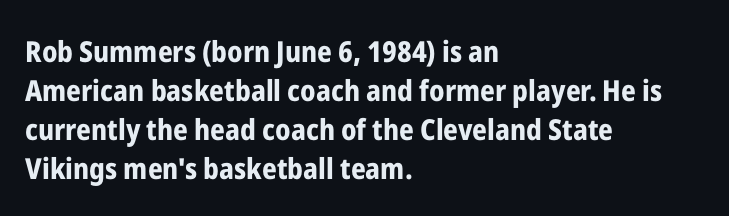
Q: Is the text bold? A: Yes.
Q: Is the text italic (slanted)? A: No, it is upright.
Q: Is the typeface a serif or a sans-serif typeface? A: Sans-serif.
Q: Is the text underlined? A: No.
Q: How is the paragraph aligned? A: Left-aligned.
Q: Is the spacing between letters normal or unusually wide? A: Normal.
Q: Is the spacing between lines tight, normal or loose? A: Normal.
Q: Width (condensed, normal, or wide)? A: Condensed.
Q: Stroke contrast? A: Low.
Q: x-height? A: Medium.
Q: Monospaced? A: No.
